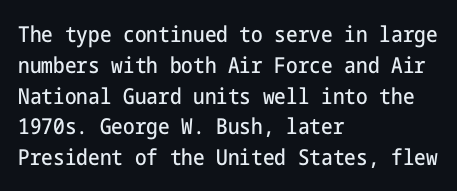
A classic flush-left, rag-right setting is used for this passage. Rendered with straight, roman letterforms. The rendering uses a moderate line-height, typical for paragraphs. In terms of letterspacing, this is plain default setting.
